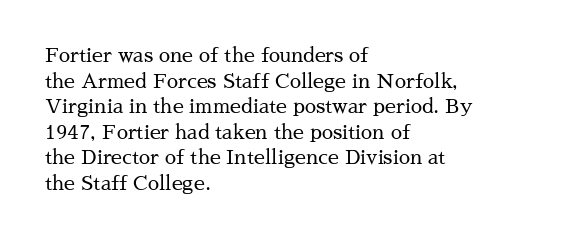
The image shows 20 px text type, upright; set left-aligned, normal line spacing (1.28x), normal letter spacing, not underlined.
